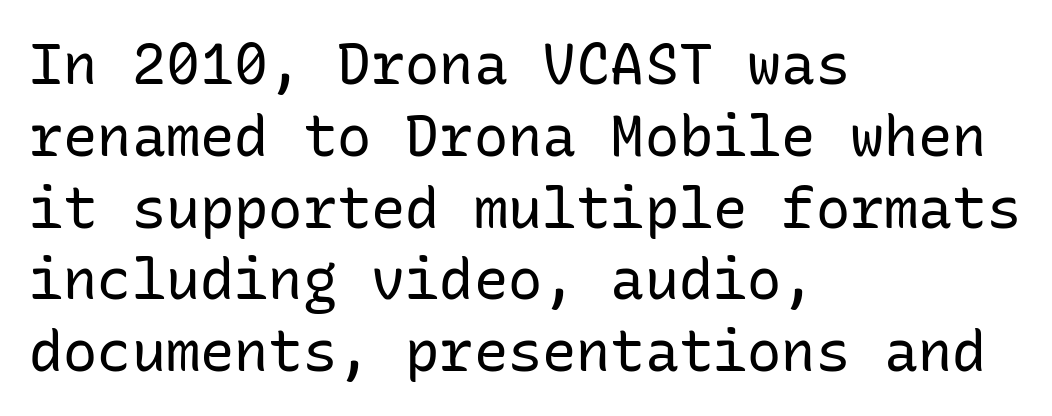
The image shows 57 px regular-weight sans-serif type, upright, monospaced; set left-aligned, normal line spacing (1.26x), normal letter spacing, not underlined; low stroke contrast and a medium x-height.
